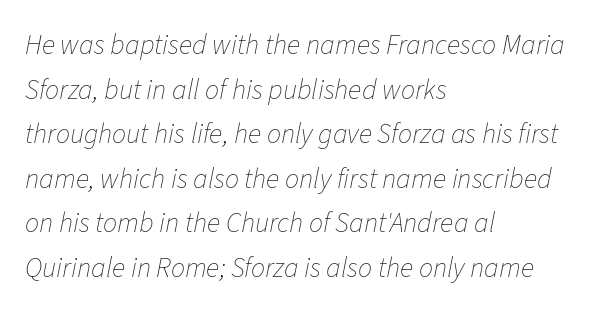
Q: Is the text bold? A: No.
Q: Is the text italic (slanted)? A: Yes, it leans right by about 11 degrees.
Q: Is the text underlined? A: No.
Q: How is the paragraph aligned? A: Left-aligned.
Q: Is the spacing between letters normal or unusually wide? A: Normal.
Q: Is the spacing between lines tight, normal or loose? A: Normal.
Q: Width (condensed, normal, or wide)? A: Normal.
Q: Stroke contrast? A: Low.
Q: x-height? A: Medium.
Q: Monospaced? A: No.
